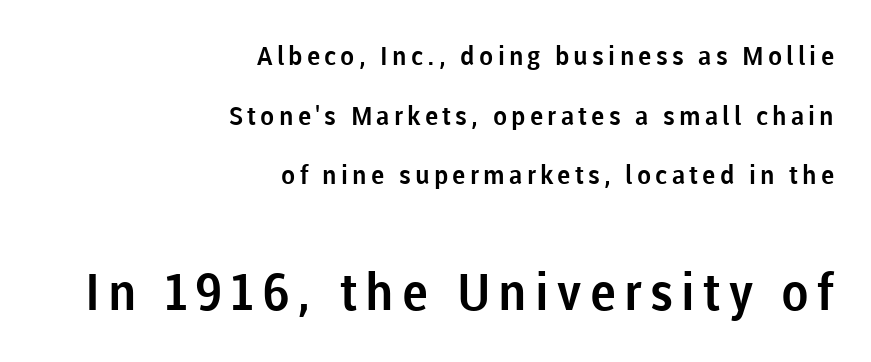
{"serif": "no", "italic": "no", "width": "normal", "stroke_contrast": "low", "x_height": "medium", "monospaced": "no", "underline": "no", "align": "right", "line_spacing": "loose", "line_spacing_ratio": 2.29, "larger_block": "second", "size_ratio": 1.96, "glyph_px": 51}
